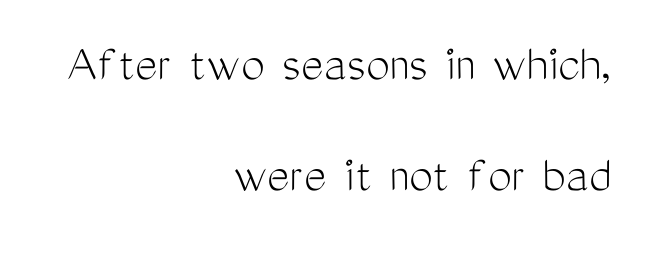
Q: Is the text bold? A: No.
Q: Is the text italic (slanted)? A: No, it is upright.
Q: Is the typeface a serif or a sans-serif typeface? A: Sans-serif.
Q: Is the text underlined? A: No.
Q: How is the paragraph aligned? A: Right-aligned.
Q: Is the spacing between letters normal or unusually wide? A: Normal.
Q: Is the spacing between lines tight, normal or loose? A: Loose.
Q: Width (condensed, normal, or wide)? A: Condensed.
Q: Stroke contrast? A: Medium.
Q: x-height? A: Medium.
Q: Monospaced? A: No.
